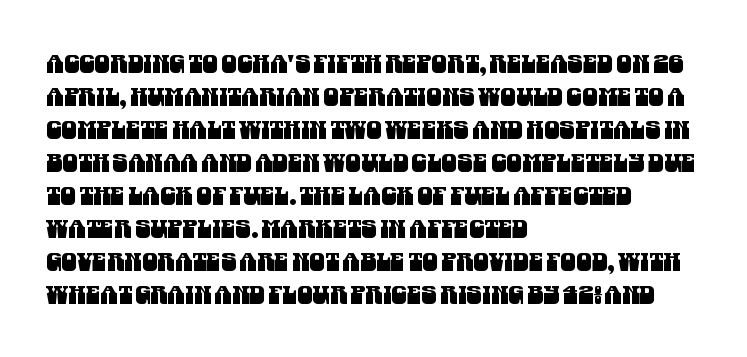
Q: Is the text underlined? A: No.
Q: How is the paragraph aligned? A: Left-aligned.
Q: Is the spacing between letters normal or unusually wide? A: Normal.
Q: Is the spacing between lines tight, normal or loose? A: Normal.
